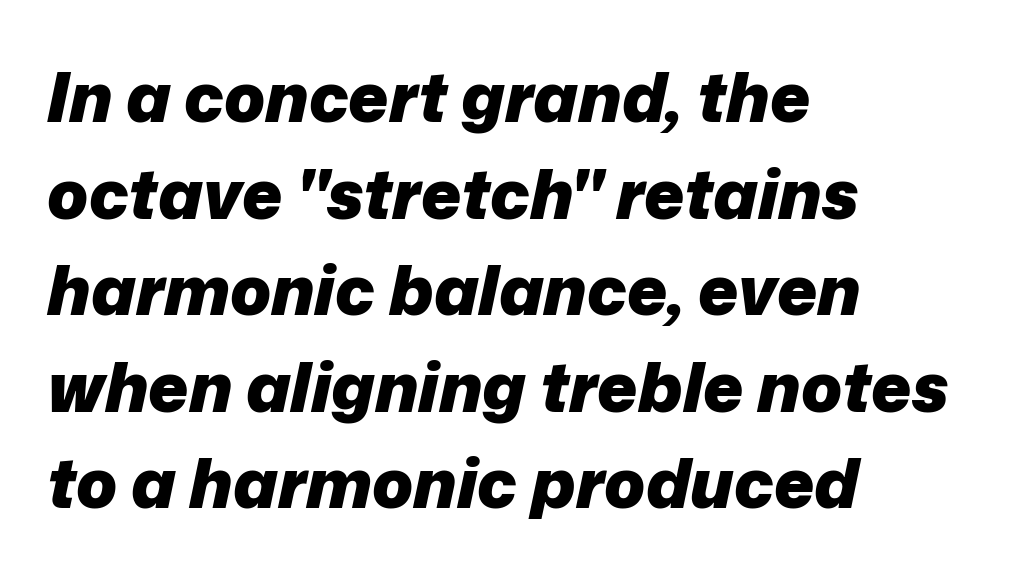
{"italic": "yes", "lean": "right", "slant_degrees": 12, "bold": "yes", "weight": "heavy", "width": "normal", "stroke_contrast": "low", "x_height": "medium", "monospaced": "no", "underline": "no", "align": "left", "line_spacing": "normal", "line_spacing_ratio": 1.42, "letter_spacing": "normal", "letter_spacing_em": 0.0, "glyph_px": 68}
